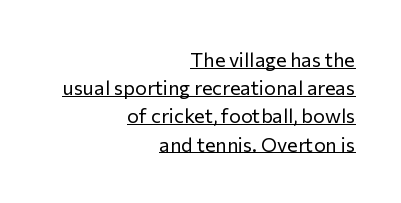
Quick note: not italic, upright. Which margin do the lines hug? The right one — the left edge is uneven. Quick note: underline on. The block of text has a typical density, with ordinary space between rows. The font is comparable to plain body text, perhaps lighter. The passage shown has conventional tracking throughout.
